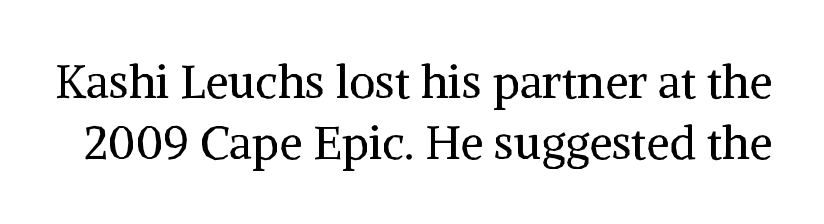
Q: Is the text bold? A: No.
Q: Is the text italic (slanted)? A: No, it is upright.
Q: Is the typeface a serif or a sans-serif typeface? A: Serif.
Q: Is the text underlined? A: No.
Q: Is the spacing between letters normal or unusually wide? A: Normal.
Q: Is the spacing between lines tight, normal or loose? A: Normal.
Q: Width (condensed, normal, or wide)? A: Normal.
Q: Stroke contrast? A: Medium.
Q: x-height? A: Medium.
Q: Monospaced? A: No.
